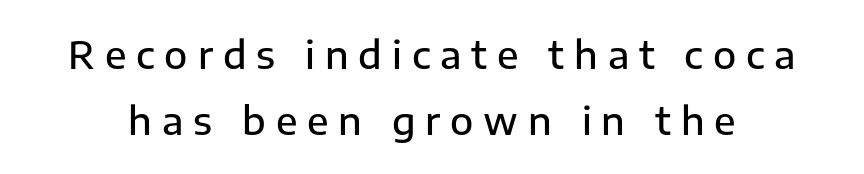
Look at the tracking — it's clearly loosened, letters drifting apart. Typesetter's note: demi weight, one step under bold. Posture: straight, roman, zero tilt. This is sans-serif lettering, the kind often seen on screens and signage.
